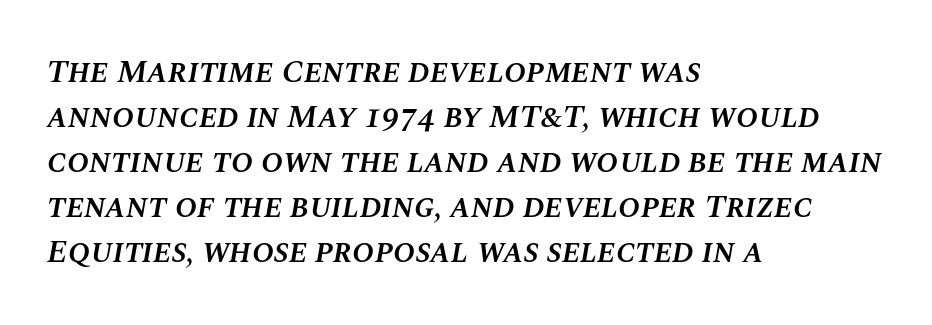
Q: Is the text bold? A: Semi-bold.
Q: Is the text italic (slanted)? A: Yes, it leans right by about 10 degrees.
Q: Is the text underlined? A: No.
Q: How is the paragraph aligned? A: Left-aligned.
Q: Is the spacing between letters normal or unusually wide? A: Normal.
Q: Is the spacing between lines tight, normal or loose? A: Normal.
Q: Width (condensed, normal, or wide)? A: Normal.
Q: Stroke contrast? A: Medium.
Q: x-height? A: Large.
Q: Monospaced? A: No.
